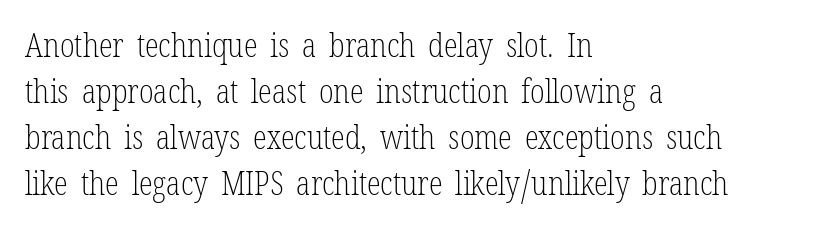
Q: Is the text bold? A: No.
Q: Is the text italic (slanted)? A: No, it is upright.
Q: Is the typeface a serif or a sans-serif typeface? A: Serif.
Q: Is the text underlined? A: No.
Q: How is the paragraph aligned? A: Left-aligned.
Q: Is the spacing between letters normal or unusually wide? A: Normal.
Q: Is the spacing between lines tight, normal or loose? A: Normal.
Q: Width (condensed, normal, or wide)? A: Condensed.
Q: Stroke contrast? A: Low.
Q: x-height? A: Medium.
Q: Monospaced? A: No.
